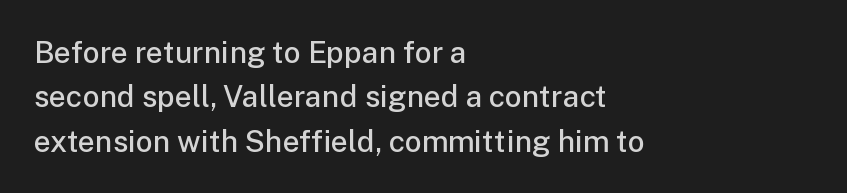
Q: Is the text bold? A: Semi-bold.
Q: Is the text italic (slanted)? A: No, it is upright.
Q: Is the typeface a serif or a sans-serif typeface? A: Sans-serif.
Q: Is the text underlined? A: No.
Q: How is the paragraph aligned? A: Left-aligned.
Q: Is the spacing between letters normal or unusually wide? A: Normal.
Q: Is the spacing between lines tight, normal or loose? A: Normal.
Q: Width (condensed, normal, or wide)? A: Normal.
Q: Stroke contrast? A: Low.
Q: x-height? A: Medium.
Q: Monospaced? A: No.
